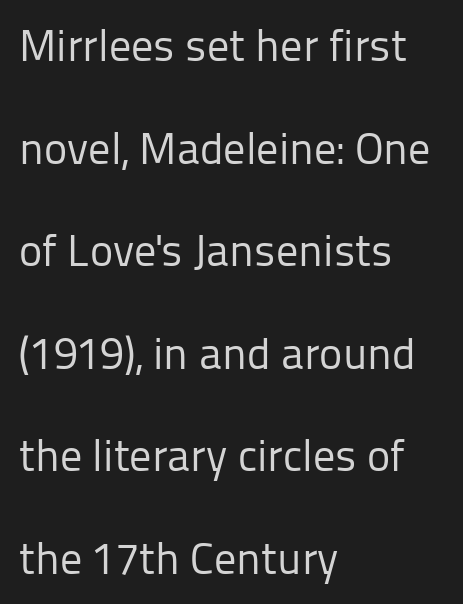
{"serif": "no", "italic": "no", "bold": "no", "weight": "regular", "width": "normal", "stroke_contrast": "low", "x_height": "medium", "monospaced": "no", "underline": "no", "align": "left", "line_spacing": "loose", "line_spacing_ratio": 2.33, "letter_spacing": "normal", "letter_spacing_em": 0.0, "glyph_px": 44}
